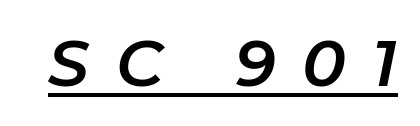
Q: Is the text italic (slanted)? A: Yes, it leans right by about 11 degrees.
Q: Is the text underlined? A: Yes.
Q: Is the spacing between letters normal or unusually wide? A: Unusually wide.
Q: Width (condensed, normal, or wide)? A: Normal.
Q: Stroke contrast? A: Low.
Q: x-height? A: Medium.
Q: Monospaced? A: No.
